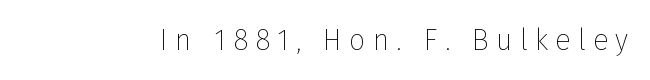
{"serif": "no", "italic": "no", "bold": "no", "weight": "thin", "width": "normal", "stroke_contrast": "low", "x_height": "medium", "monospaced": "no", "underline": "no", "letter_spacing": "wide", "letter_spacing_em": 0.24, "glyph_px": 29}
